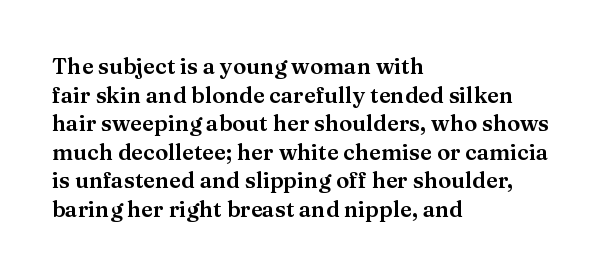
A normal amount of white space separates one row of letters from the next. Unmarked baselines from the first word to the last. These lines were composed using upright roman letters. Compared with typical body copy, the letter spacing here is the same. Line beginnings align vertically; line endings do not.
